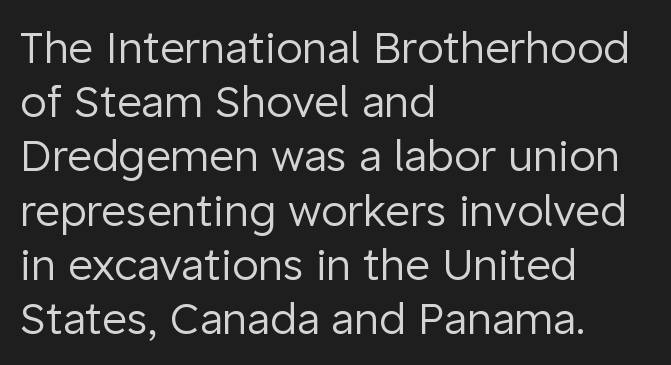
Tracking value appears to be zero — textbook default spacing. Descender tails drop into unmarked territory. The passage shown is not bold in any degree. The rendering uses natural spacing where letterforms have individual widths. Leftover space on each line is placed entirely after the last word. Designer's note — italics off, roman on.
